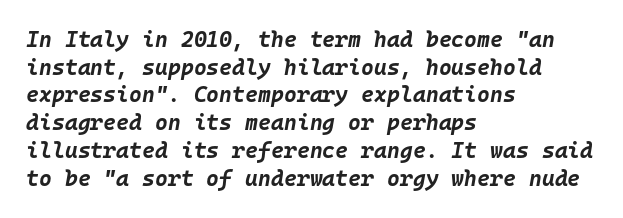
The image shows 22 px bold type, italic (leaning right); set left-aligned, normal line spacing (1.26x), normal letter spacing, not underlined.
